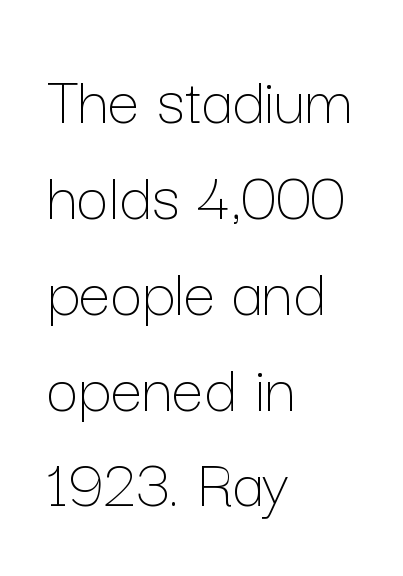
The image shows 71 px thin type, upright; set left-aligned, normal line spacing (1.35x), normal letter spacing, not underlined; low stroke contrast and a medium x-height.
